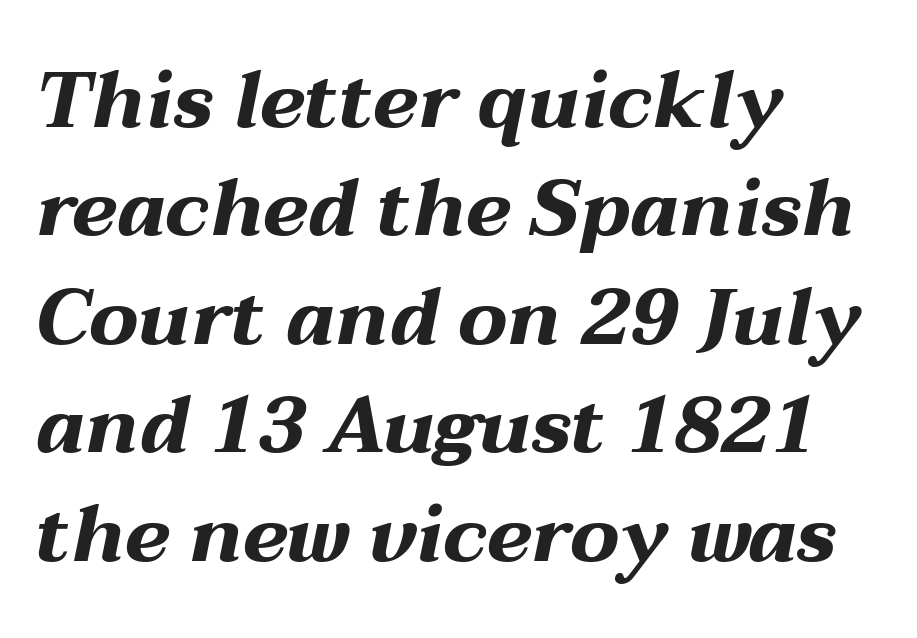
The image shows 78 px bold, wide type, italic (leaning right); set left-aligned, normal line spacing (1.39x), normal letter spacing, not underlined; medium stroke contrast and a medium x-height.
